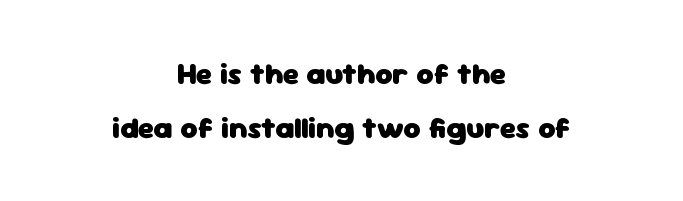
Descender tails drop into unmarked territory. Notice how the passage keeps no hard edge, just a central spine. Is there any slant? The stems are plumb. This sample has the flowing, uneven cadence of proportional lettering. Notice how thick the strokes are: this is what a full bold looks like.
